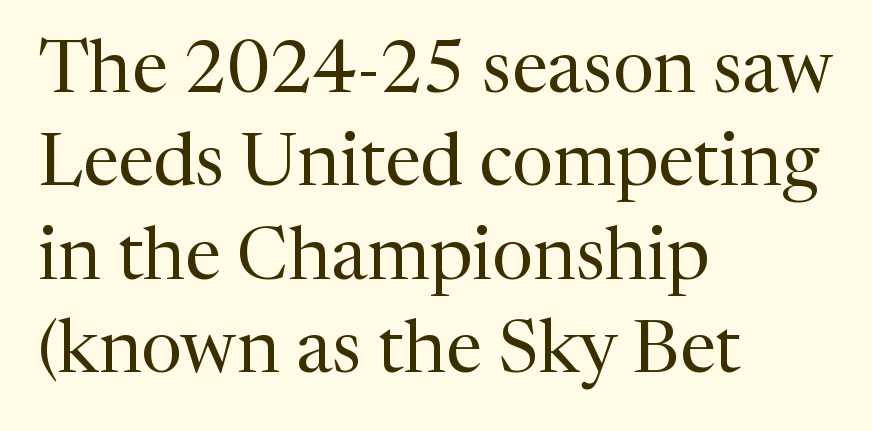
{"serif": "yes", "italic": "no", "bold": "no", "weight": "regular", "width": "normal", "stroke_contrast": "medium", "x_height": "medium", "monospaced": "no", "underline": "no", "align": "left", "line_spacing": "normal", "line_spacing_ratio": 1.28, "letter_spacing": "normal", "letter_spacing_em": 0.0, "glyph_px": 73}
